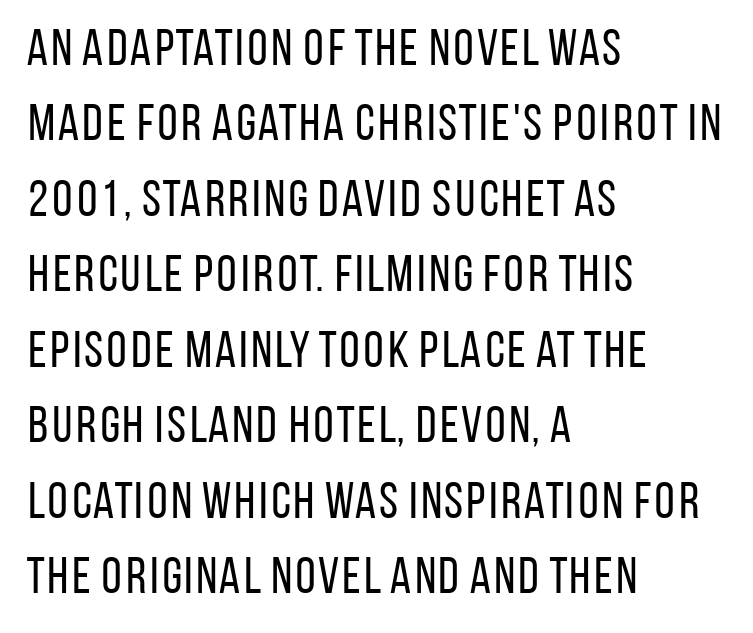
Q: Is the text bold? A: No.
Q: Is the text italic (slanted)? A: No, it is upright.
Q: Is the typeface a serif or a sans-serif typeface? A: Sans-serif.
Q: Is the text underlined? A: No.
Q: How is the paragraph aligned? A: Left-aligned.
Q: Is the spacing between letters normal or unusually wide? A: Normal.
Q: Is the spacing between lines tight, normal or loose? A: Normal.
Q: Width (condensed, normal, or wide)? A: Condensed.
Q: Stroke contrast? A: Low.
Q: x-height? A: Large.
Q: Monospaced? A: No.
